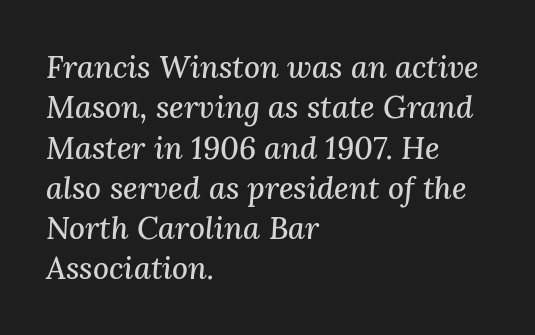
Emphasis-style slanted type is in use. The type is set solid horizontally, with unmodified tracking. The space between consecutive lines is moderate. This rendering uses left alignment, leaving the right contour irregular. Here the designer chose a conventional face with non-uniform glyph widths.
